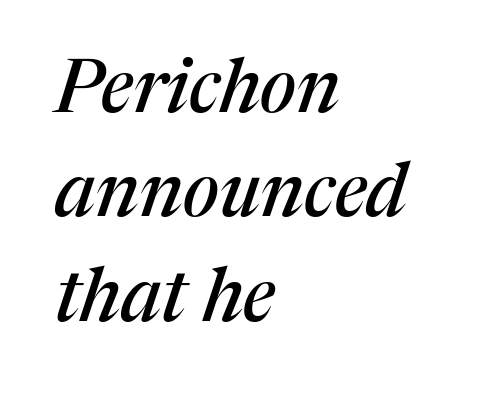
{"serif": "yes", "italic": "yes", "lean": "right", "slant_degrees": 17, "width": "normal", "stroke_contrast": "medium", "x_height": "medium", "monospaced": "no", "underline": "no", "align": "left", "line_spacing": "normal", "line_spacing_ratio": 1.41, "letter_spacing": "normal", "letter_spacing_em": 0.0, "glyph_px": 74}
